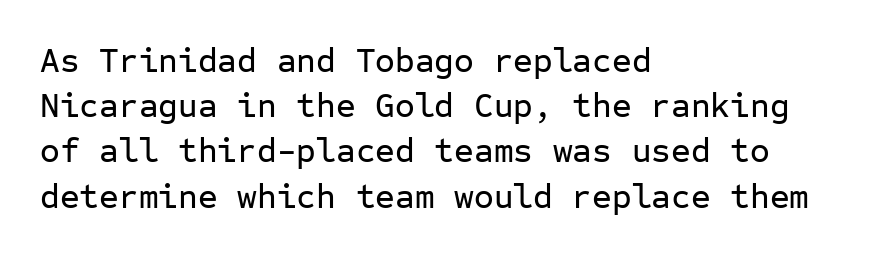
The image shows 34 px sans-serif type, upright, monospaced; set left-aligned, normal line spacing (1.33x), normal letter spacing, not underlined; low stroke contrast and a medium x-height.
